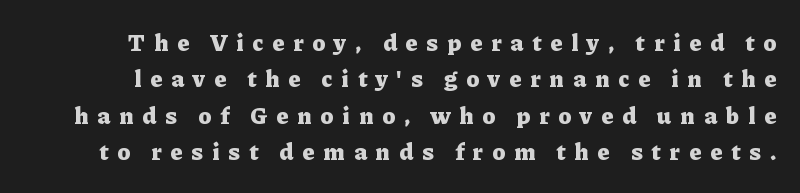
Q: Is the text bold? A: Yes.
Q: Is the text italic (slanted)? A: No, it is upright.
Q: Is the text underlined? A: No.
Q: Is the spacing between letters normal or unusually wide? A: Unusually wide.
Q: Is the spacing between lines tight, normal or loose? A: Normal.
